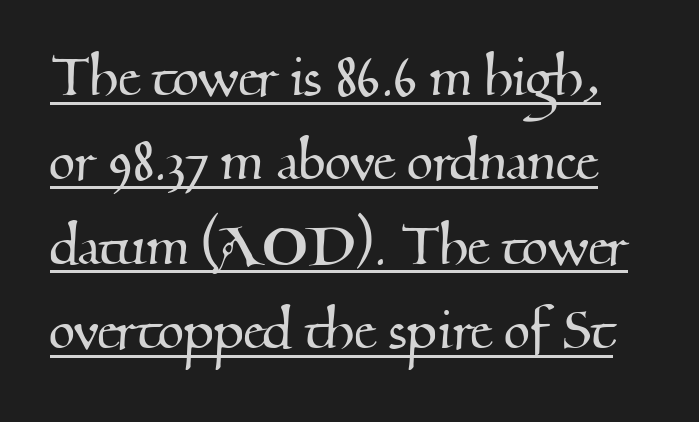
The image shows 68 px serif type; set line spacing 1.24x, normal letter spacing, underlined; medium stroke contrast and a small x-height.
